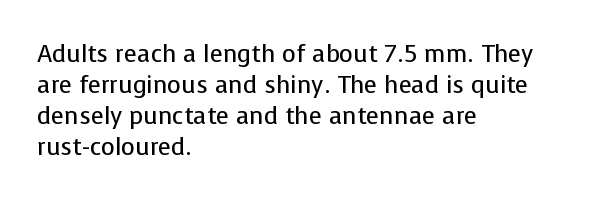
The image shows 24 px text type, upright; set left-aligned, normal line spacing (1.29x), normal letter spacing, not underlined.
